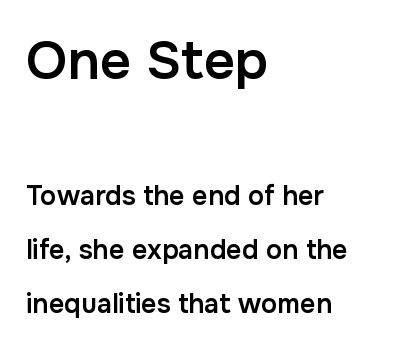
Here the first block reads like a headline and the second like body copy. Every character sits straight up, as roman type does. The passage shown is typeset with a sans-serif family. Every letter is mildly thick-stroked: semibold rather than bold. Nobody drew a line under any word here.
